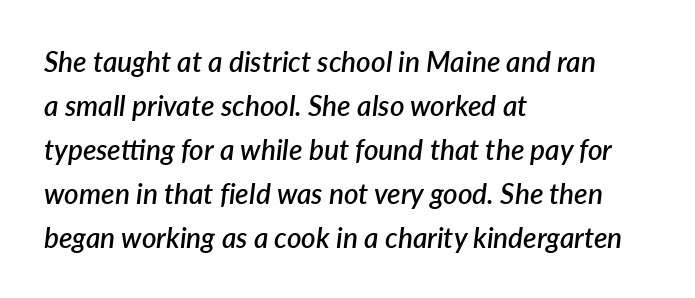
A clean baseline with only descenders dipping below it. Looks like regular typesetting: each glyph gets only the width it needs. Where is the straight margin? On the left. Observe the ordinary spacing: letters are neighbours, not strangers. It's the slanting kind of type. The leading is moderate, giving the passage an even texture.
